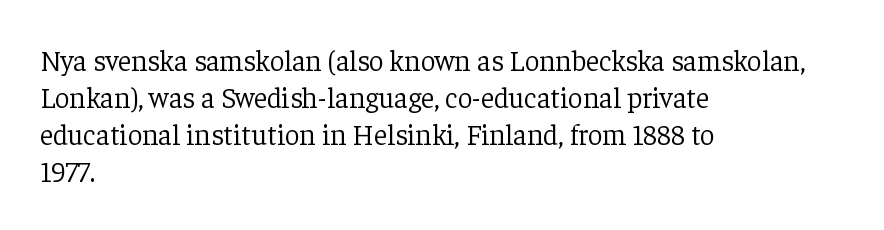
The image shows 29 px light serif type, upright; set left-aligned, normal line spacing (1.28x), normal letter spacing, not underlined; low stroke contrast and a medium x-height.
